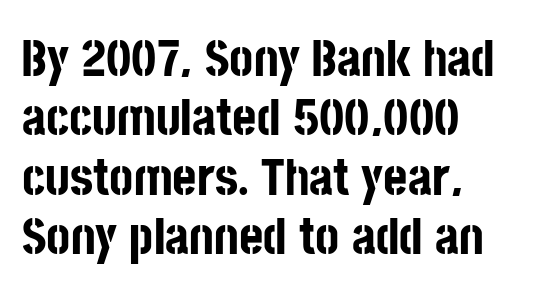
Q: Is the text bold? A: Yes.
Q: Is the text italic (slanted)? A: No, it is upright.
Q: Is the typeface a serif or a sans-serif typeface? A: Sans-serif.
Q: Is the text underlined? A: No.
Q: How is the paragraph aligned? A: Left-aligned.
Q: Is the spacing between letters normal or unusually wide? A: Normal.
Q: Is the spacing between lines tight, normal or loose? A: Tight.
Q: Width (condensed, normal, or wide)? A: Condensed.
Q: Stroke contrast? A: Low.
Q: x-height? A: Large.
Q: Monospaced? A: No.
